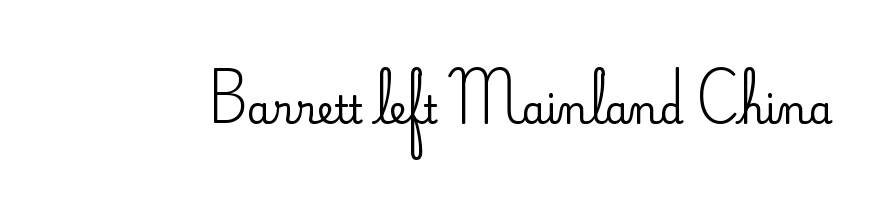
{"serif": "yes", "italic": "no", "width": "normal", "stroke_contrast": "medium", "x_height": "small", "monospaced": "no", "underline": "no", "letter_spacing": "normal", "letter_spacing_em": 0.0, "glyph_px": 38}
